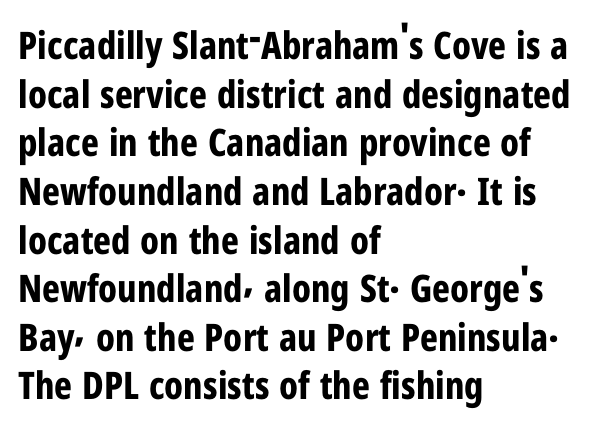
The image shows 38 px bold, condensed sans-serif type, upright; set left-aligned, normal line spacing (1.28x), normal letter spacing, not underlined; low stroke contrast and a medium x-height.
